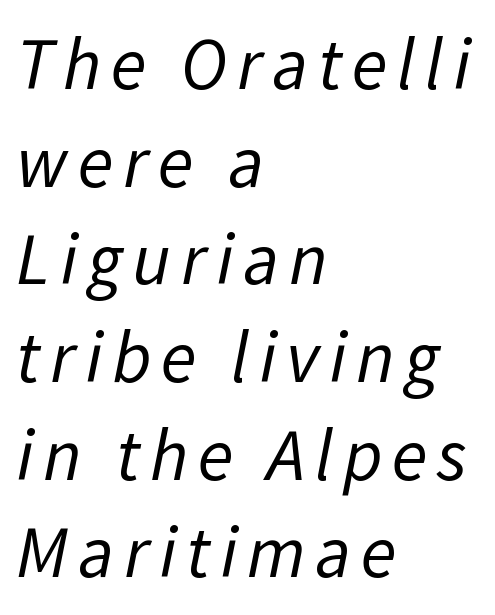
The passage is arranged the way most books set body copy — flush left. Glance below the letters and you will spot only blank space. The lines sit at an ordinary, default distance from one another. Do the characters align in a grid? No, the font is proportional. Stroke mass is kept to a normal reading level or below. This sample uses a sans-serif face.
